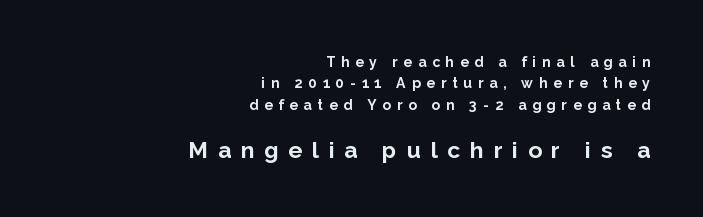
Vertical spacing — default. Small over large — that's the arrangement of the two blocks here. Display-style spreading of the glyphs; the letterfit is very open. This sample uses an upright cut, with every glyph sitting square on the baseline.
